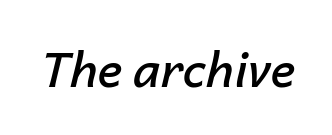
Check under the words: just untouched page. Words appear dense and cohesive because spacing is normal. Summary of weight: moderately heavy, a semibold. The face used here has a pronounced slope to its letters. Is this a fixed-width face? No — the glyphs have proportional, varying widths.
